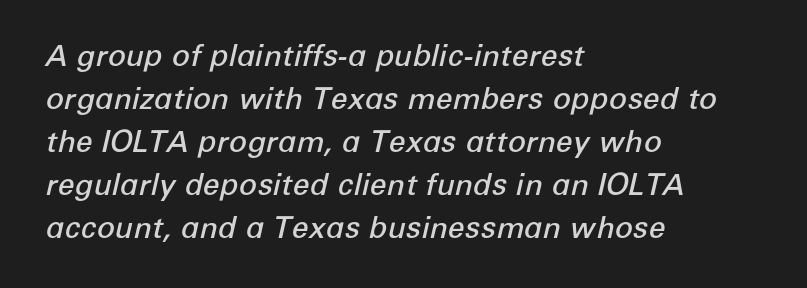
Q: Is the text bold? A: Semi-bold.
Q: Is the text italic (slanted)? A: Yes, it leans right by about 12 degrees.
Q: Is the text underlined? A: No.
Q: How is the paragraph aligned? A: Left-aligned.
Q: Is the spacing between letters normal or unusually wide? A: Normal.
Q: Is the spacing between lines tight, normal or loose? A: Normal.
Q: Width (condensed, normal, or wide)? A: Normal.
Q: Stroke contrast? A: Low.
Q: x-height? A: Medium.
Q: Monospaced? A: No.
